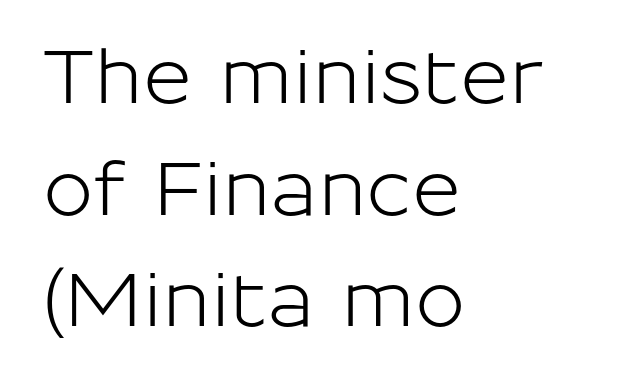
Q: Is the text italic (slanted)? A: No, it is upright.
Q: Is the typeface a serif or a sans-serif typeface? A: Sans-serif.
Q: Is the text underlined? A: No.
Q: How is the paragraph aligned? A: Left-aligned.
Q: Is the spacing between letters normal or unusually wide? A: Normal.
Q: Is the spacing between lines tight, normal or loose? A: Normal.
Q: Width (condensed, normal, or wide)? A: Normal.
Q: Stroke contrast? A: Low.
Q: x-height? A: Medium.
Q: Monospaced? A: No.
